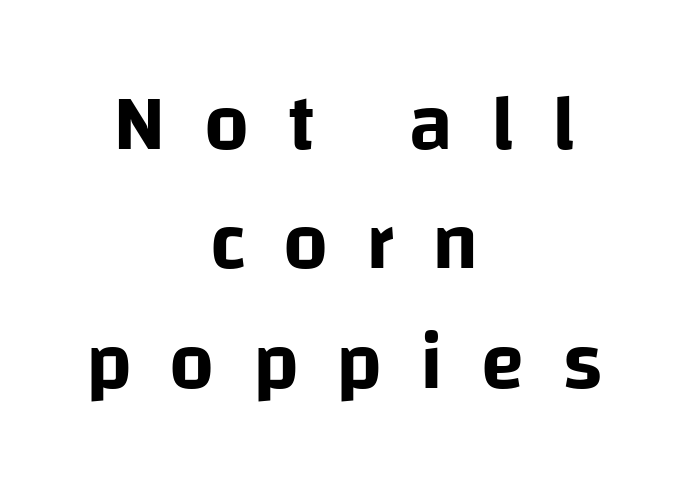
The paragraph shown floats in the horizontal middle. Do the characters align in a grid? No, the font is proportional. Caption: expanded tracking, letters set apart. Decoration check: the copy has no underline. Every character sits straight up, as roman type does. The designer went with a sans here, leaving each stem footless.
